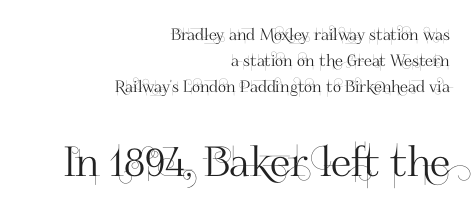
Notice how descenders clear the ascenders below comfortably — that's standard leading. Proportional: the letters do not fall into vertical columns. Here the glyphs are tracked normally, forming tight word shapes. Each row of text sits above clean, open space. The rendering enlarges the type as you move from the upper chunk to the lower.
